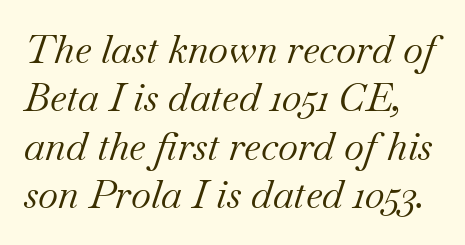
Q: Is the text bold? A: No.
Q: Is the text italic (slanted)? A: Yes, it leans right by about 18 degrees.
Q: Is the typeface a serif or a sans-serif typeface? A: Serif.
Q: Is the text underlined? A: No.
Q: Is the spacing between letters normal or unusually wide? A: Normal.
Q: Width (condensed, normal, or wide)? A: Normal.
Q: Stroke contrast? A: Medium.
Q: x-height? A: Small.
Q: Monospaced? A: No.
